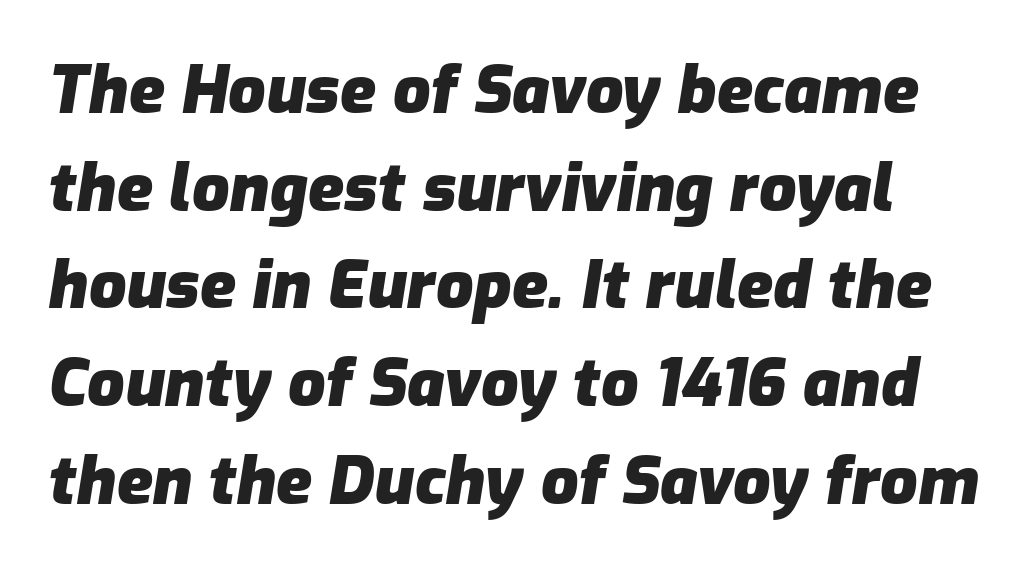
The type is set solid horizontally, with unmodified tracking. Any mark beneath the type? The region is blank. Compared with an ordinary text face, these strokes are far heavier — a full bold. Each letter keeps its own natural width here, so spacing adapts to shape. The paragraph shown leans on its left margin. It's the slanting kind of type.
